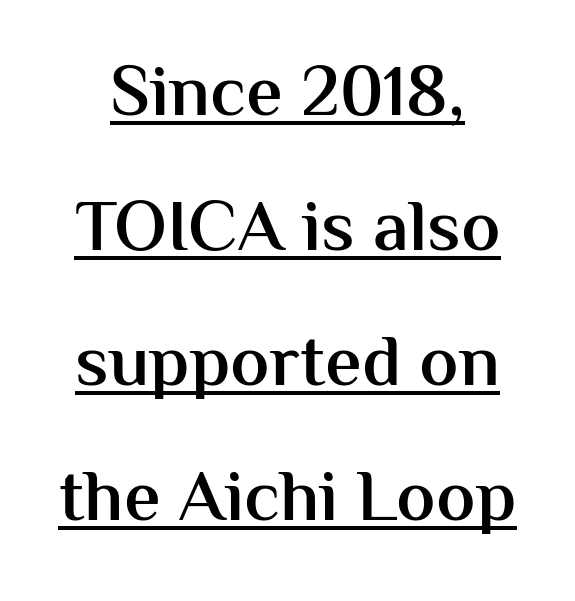
{"serif": "no", "italic": "no", "bold": "semi", "weight": "semibold", "width": "normal", "stroke_contrast": "medium", "x_height": "medium", "monospaced": "no", "underline": "yes", "line_spacing_ratio": 1.85, "letter_spacing": "normal", "letter_spacing_em": 0.0, "glyph_px": 73}
